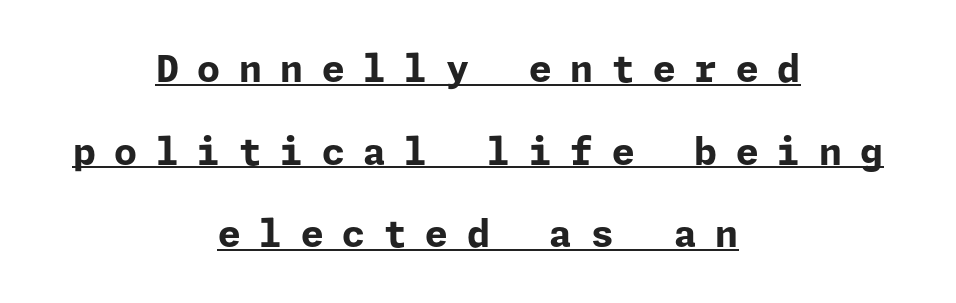
The letterforms stand isolated, each surrounded by extra space. Caption: bold face, heavy strokes. Widely set lines give the paragraph a tall, airy silhouette. Check where the strokes stop: nothing finishes them off — pure sans. Casual observation: everything's sitting right in the middle. Beneath each row of characters lies a ruled line.
